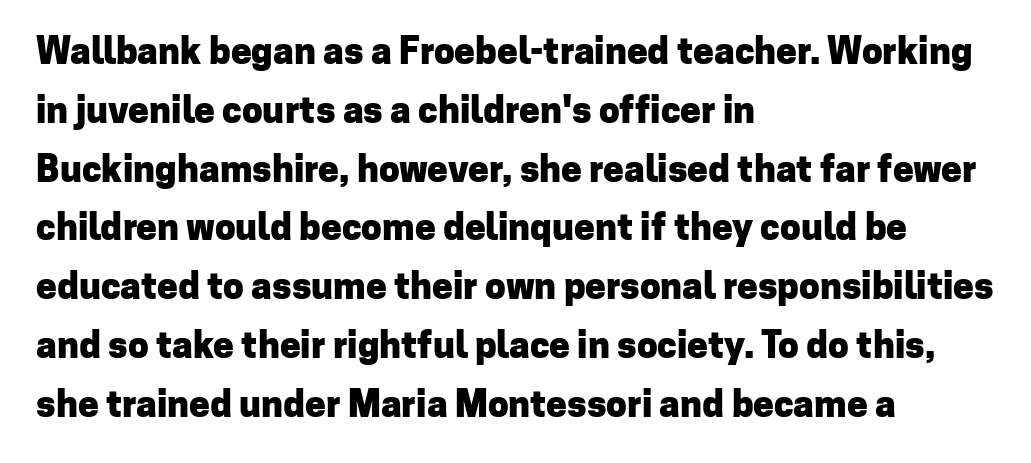
Q: Is the text bold? A: Yes.
Q: Is the text italic (slanted)? A: No, it is upright.
Q: Is the typeface a serif or a sans-serif typeface? A: Sans-serif.
Q: Is the text underlined? A: No.
Q: How is the paragraph aligned? A: Left-aligned.
Q: Is the spacing between letters normal or unusually wide? A: Normal.
Q: Is the spacing between lines tight, normal or loose? A: Normal.
Q: Width (condensed, normal, or wide)? A: Normal.
Q: Stroke contrast? A: Low.
Q: x-height? A: Medium.
Q: Monospaced? A: No.
